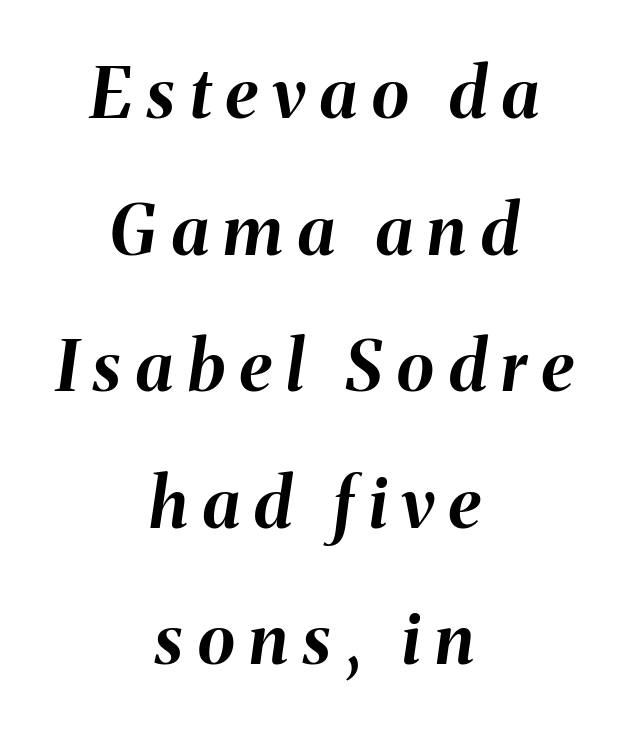
Q: Is the text bold? A: Yes.
Q: Is the text italic (slanted)? A: Yes, it leans right by about 8 degrees.
Q: Is the text underlined? A: No.
Q: How is the paragraph aligned? A: Centered.
Q: Is the spacing between letters normal or unusually wide? A: Unusually wide.
Q: Is the spacing between lines tight, normal or loose? A: Loose.
Q: Width (condensed, normal, or wide)? A: Normal.
Q: Stroke contrast? A: Medium.
Q: x-height? A: Medium.
Q: Monospaced? A: No.
